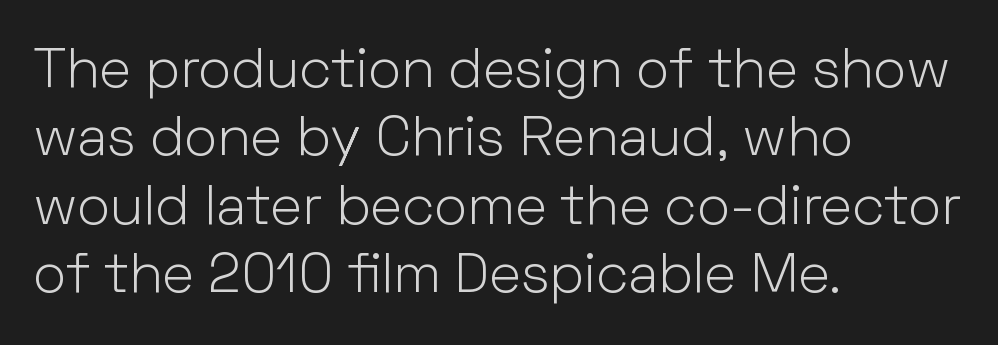
{"serif": "no", "italic": "no", "bold": "no", "weight": "light", "width": "normal", "stroke_contrast": "low", "x_height": "medium", "monospaced": "no", "underline": "no", "align": "left", "line_spacing_ratio": 1.22, "letter_spacing": "normal", "letter_spacing_em": 0.0, "glyph_px": 56}
